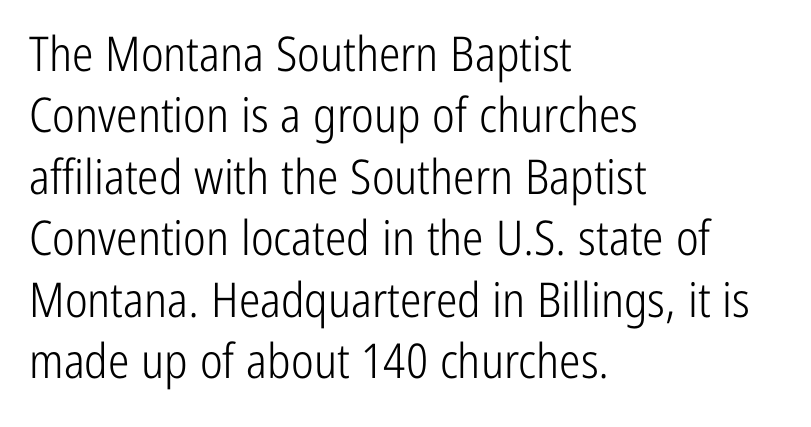
Q: Is the text bold? A: No.
Q: Is the text italic (slanted)? A: No, it is upright.
Q: Is the typeface a serif or a sans-serif typeface? A: Sans-serif.
Q: Is the text underlined? A: No.
Q: How is the paragraph aligned? A: Left-aligned.
Q: Is the spacing between letters normal or unusually wide? A: Normal.
Q: Is the spacing between lines tight, normal or loose? A: Normal.
Q: Width (condensed, normal, or wide)? A: Condensed.
Q: Stroke contrast? A: Low.
Q: x-height? A: Medium.
Q: Monospaced? A: No.
